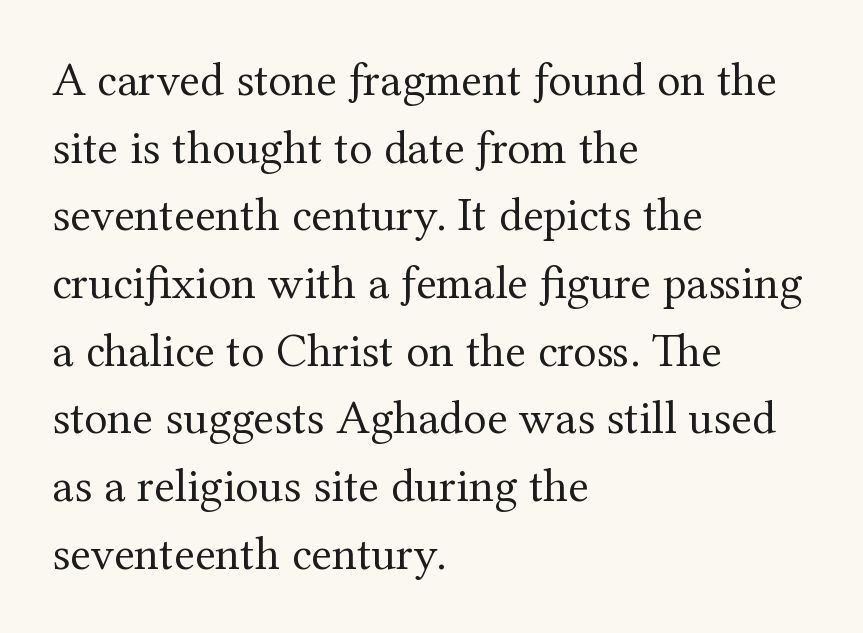
Q: Is the text bold? A: No.
Q: Is the text italic (slanted)? A: No, it is upright.
Q: Is the typeface a serif or a sans-serif typeface? A: Serif.
Q: Is the text underlined? A: No.
Q: How is the paragraph aligned? A: Left-aligned.
Q: Is the spacing between letters normal or unusually wide? A: Normal.
Q: Is the spacing between lines tight, normal or loose? A: Normal.
Q: Width (condensed, normal, or wide)? A: Normal.
Q: Stroke contrast? A: Medium.
Q: x-height? A: Medium.
Q: Monospaced? A: No.
